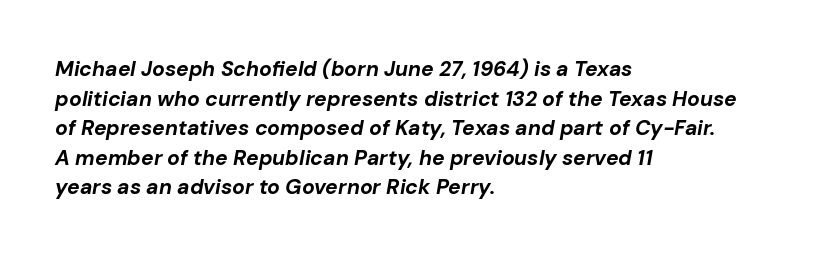
{"italic": "yes", "lean": "right", "slant_degrees": 10, "bold": "yes", "underline": "no", "align": "left", "line_spacing": "normal", "line_spacing_ratio": 1.41, "letter_spacing": "normal", "letter_spacing_em": 0.0, "glyph_px": 21}
